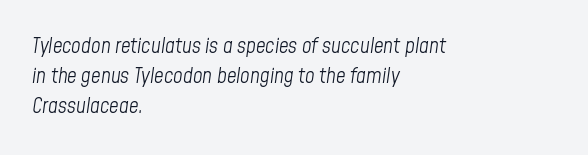
Q: Is the text bold? A: No.
Q: Is the text italic (slanted)? A: Yes, it leans right by about 8 degrees.
Q: Is the text underlined? A: No.
Q: How is the paragraph aligned? A: Left-aligned.
Q: Is the spacing between letters normal or unusually wide? A: Normal.
Q: Is the spacing between lines tight, normal or loose? A: Normal.
